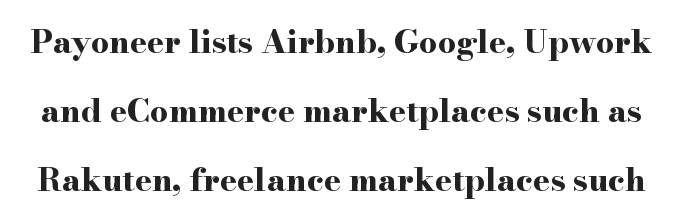
The image shows 32 px bold, wide serif type, upright; set loose line spacing (2.16x), normal letter spacing, not underlined; high stroke contrast and a small x-height.
